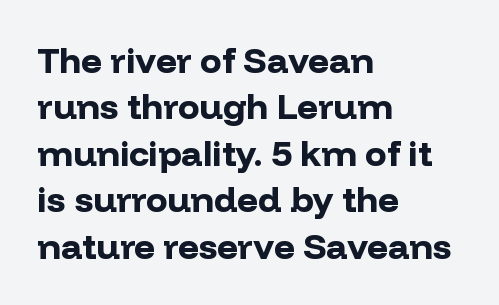
{"serif": "no", "italic": "no", "bold": "yes", "weight": "bold", "width": "normal", "stroke_contrast": "low", "x_height": "medium", "monospaced": "no", "underline": "no", "align": "left", "line_spacing": "normal", "line_spacing_ratio": 1.29, "letter_spacing": "normal", "letter_spacing_em": 0.0, "glyph_px": 36}
